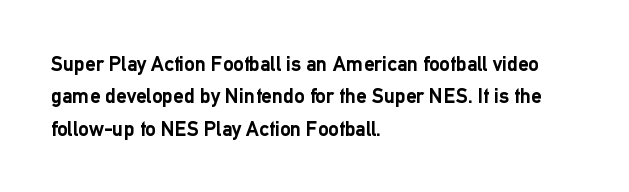
Unlike italic type, these characters show no tilt at all. Line starts are locked; line ends wander. Characters follow at the spacing the type designer built in. On the weight axis this lands at bold, roughly 700. The passage shown is not underscored anywhere.
